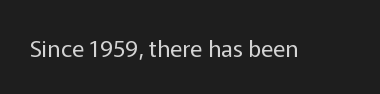
Q: Is the text bold? A: No.
Q: Is the text italic (slanted)? A: No, it is upright.
Q: Is the text underlined? A: No.
Q: Is the spacing between letters normal or unusually wide? A: Normal.
